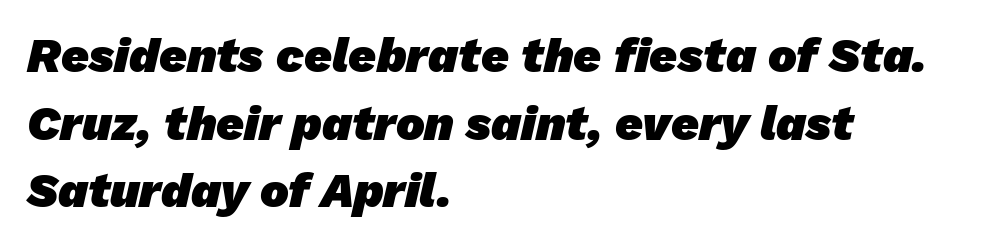
The block of text has a typical density, with ordinary space between rows. Do the characters align in a grid? No, the font is proportional. The type is set solid horizontally, with unmodified tracking. The specimen omits any rule beneath the text block's lines. Each letter's strokes conclude bluntly, with no projecting serifs.
